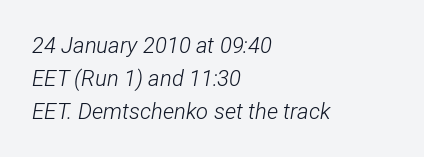
Any mark beneath the type? The region is blank. Italic? Definitely — the glyphs are oblique. Ink coverage per letter is moderate at most. The rendering uses a moderate line-height, typical for paragraphs. Where is the straight margin? On the left. The rendering keeps characters at their native spacing.
